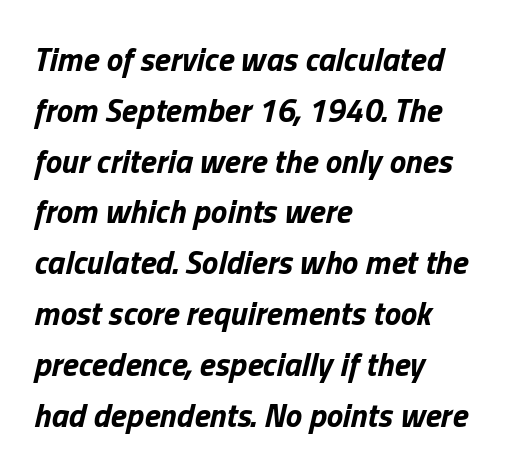
Q: Is the text bold? A: Yes.
Q: Is the text italic (slanted)? A: Yes, it leans right by about 13 degrees.
Q: Is the text underlined? A: No.
Q: How is the paragraph aligned? A: Left-aligned.
Q: Is the spacing between letters normal or unusually wide? A: Normal.
Q: Is the spacing between lines tight, normal or loose? A: Normal.
Q: Width (condensed, normal, or wide)? A: Normal.
Q: Stroke contrast? A: Low.
Q: x-height? A: Medium.
Q: Monospaced? A: No.
